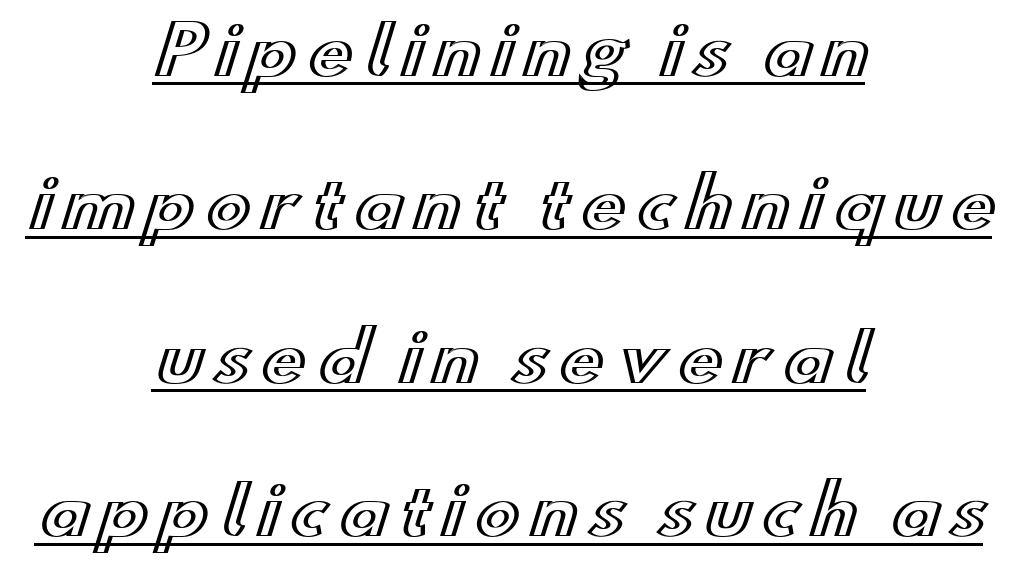
Every word sits above its own underline. The compositor balanced each line on the midline. Vertical spacing — loose. Note the varied advance widths — an 'i' is clearly narrower than an 'm'.
